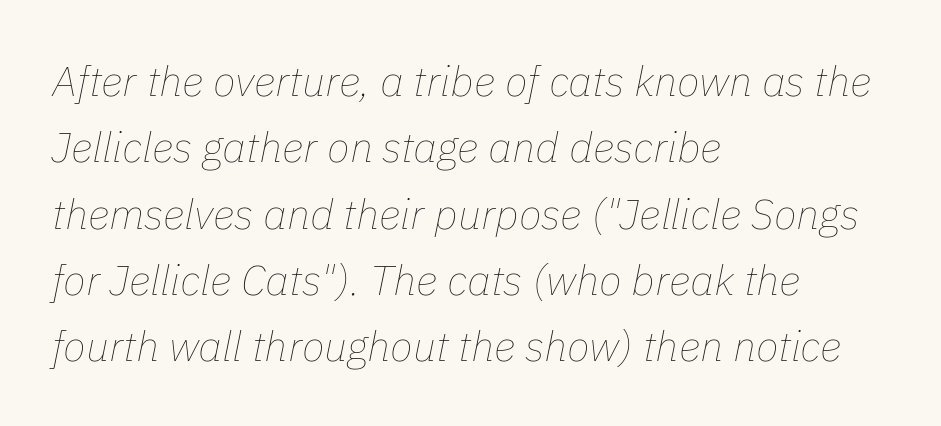
{"italic": "yes", "lean": "right", "slant_degrees": 11, "bold": "no", "weight": "thin", "width": "normal", "stroke_contrast": "low", "x_height": "medium", "monospaced": "no", "underline": "no", "align": "left", "line_spacing": "normal", "line_spacing_ratio": 1.58, "letter_spacing": "normal", "letter_spacing_em": 0.0, "glyph_px": 42}
